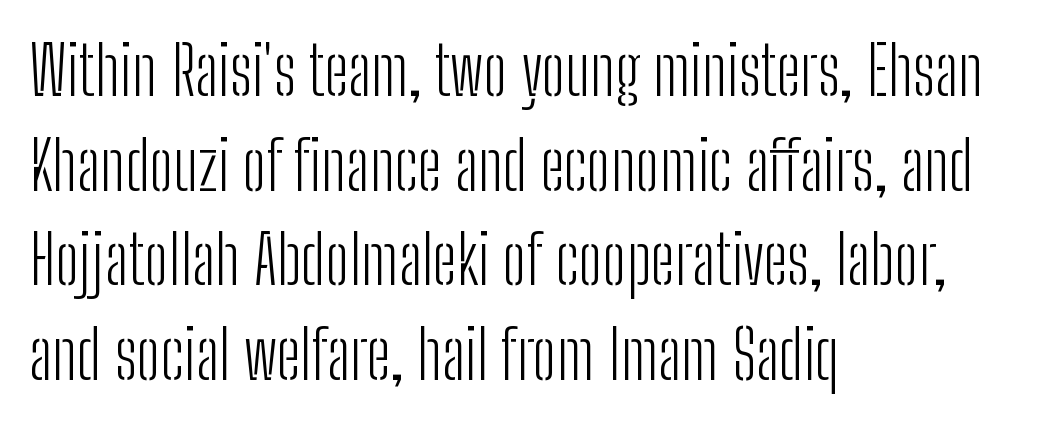
{"serif": "no", "italic": "no", "bold": "no", "weight": "light", "width": "condensed", "stroke_contrast": "low", "x_height": "medium", "monospaced": "no", "underline": "no", "align": "left", "line_spacing": "normal", "line_spacing_ratio": 1.39, "letter_spacing": "normal", "letter_spacing_em": 0.0, "glyph_px": 68}
